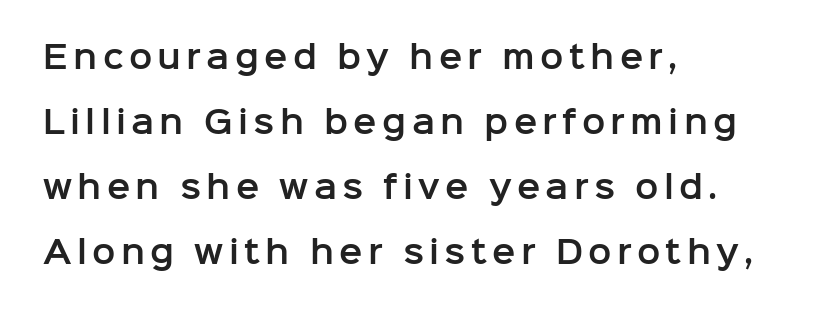
Are there feet on the stems? There aren't — it's a sans. The passage shown is typed in a proportional face where columns would drift. This rendering features lettering with no underline. Baseline-to-baseline distance is far greater than the letter height. Alignment: flush left. You can tell it's not italic because the verticals are truly vertical.
